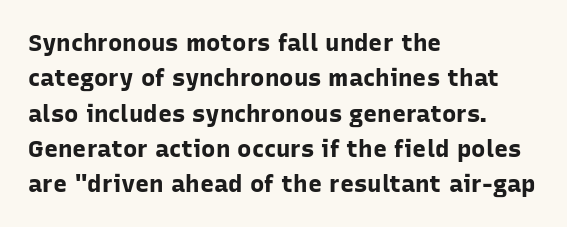
The baseline area is clear. Rendered with straight, roman letterforms. The face used here has the dense, thick strokes of a bold. One-word summary of the alignment: left.
